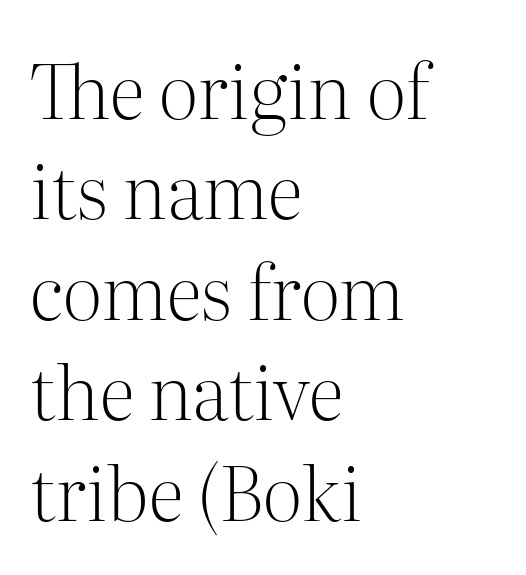
The image shows 75 px light serif type, upright; set left-aligned, normal line spacing (1.34x), normal letter spacing, not underlined; medium stroke contrast and a medium x-height.
